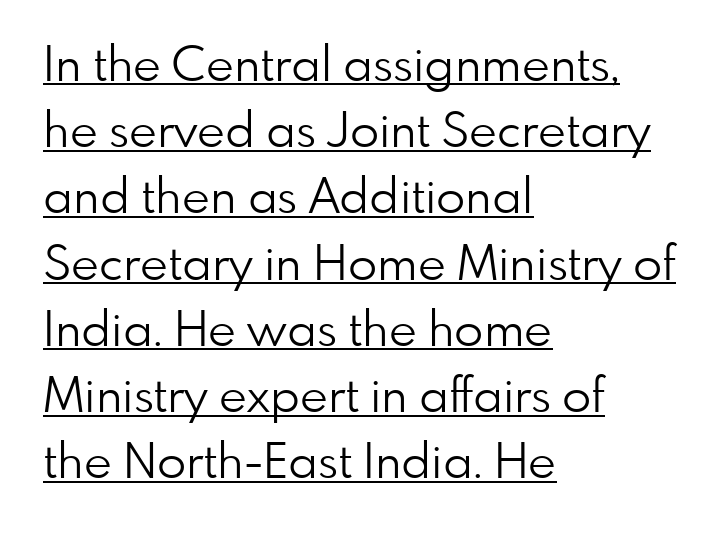
{"serif": "no", "italic": "no", "bold": "no", "weight": "light", "width": "normal", "stroke_contrast": "low", "x_height": "small", "monospaced": "no", "underline": "yes", "align": "left", "line_spacing": "normal", "line_spacing_ratio": 1.38, "letter_spacing": "normal", "letter_spacing_em": 0.0, "glyph_px": 48}
